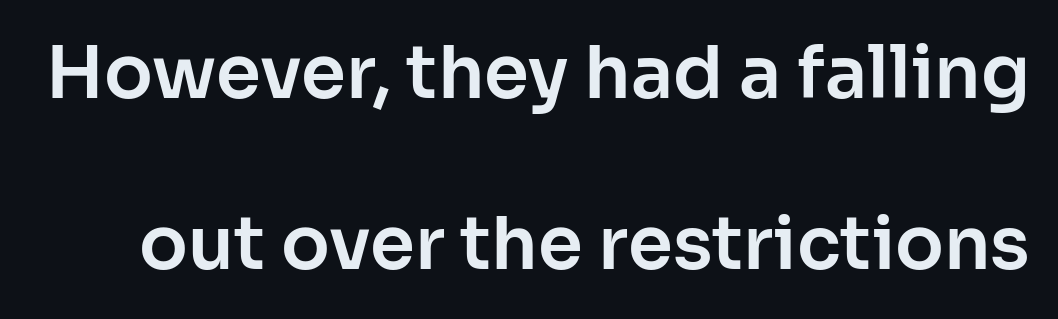
In terms of letterspacing, this is plain default setting. A typesetter would call this proportional, since set widths differ per character. A typesetter would call this leading open, well beyond the default. Posture: upright roman.
